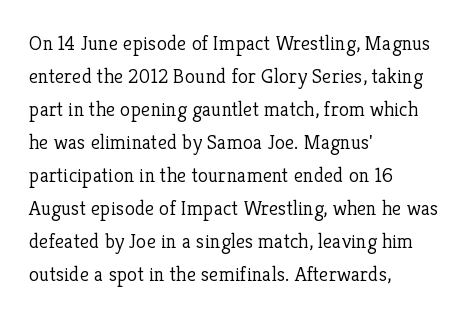
Q: Is the text bold? A: No.
Q: Is the text italic (slanted)? A: No, it is upright.
Q: Is the text underlined? A: No.
Q: How is the paragraph aligned? A: Left-aligned.
Q: Is the spacing between letters normal or unusually wide? A: Normal.
Q: Is the spacing between lines tight, normal or loose? A: Normal.
